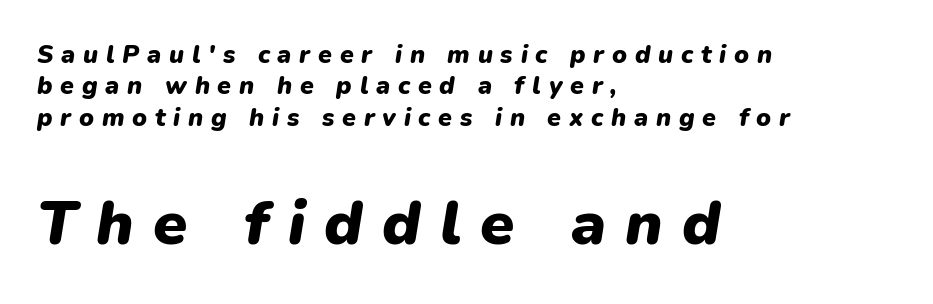
{"italic": "yes", "lean": "right", "slant_degrees": 9, "bold": "yes", "weight": "heavy", "width": "normal", "stroke_contrast": "low", "x_height": "medium", "monospaced": "no", "underline": "no", "align": "left", "line_spacing": "normal", "line_spacing_ratio": 1.26, "letter_spacing": "wide", "letter_spacing_em": 0.31, "larger_block": "second", "size_ratio": 2.48, "glyph_px": 62}
